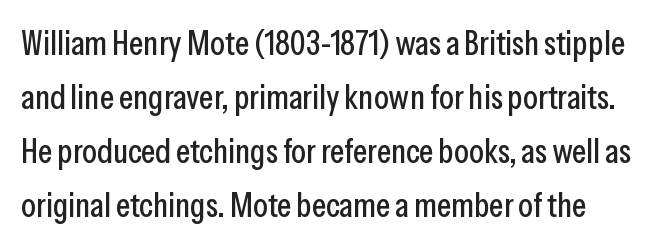
Q: Is the text italic (slanted)? A: No, it is upright.
Q: Is the typeface a serif or a sans-serif typeface? A: Sans-serif.
Q: Is the text underlined? A: No.
Q: Is the spacing between letters normal or unusually wide? A: Normal.
Q: Is the spacing between lines tight, normal or loose? A: Normal.
Q: Width (condensed, normal, or wide)? A: Condensed.
Q: Stroke contrast? A: Low.
Q: x-height? A: Medium.
Q: Monospaced? A: No.
